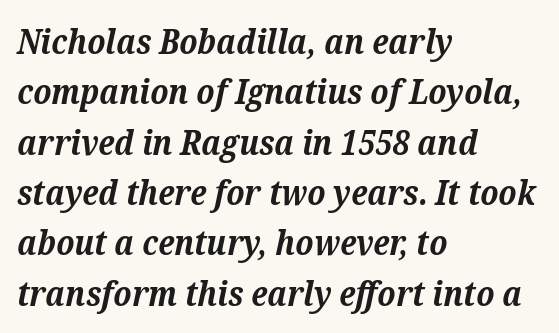
Posture: slanted. What kind of face is this? One with serifs. Looks like regular typesetting: each glyph gets only the width it needs. Plenty of ink on the page — the face is bold. Is the letter spacing exaggerated? No — it looks like the ordinary default.
